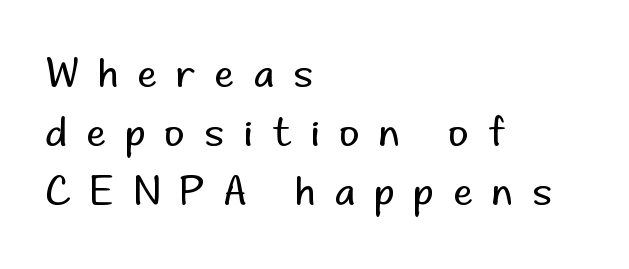
Note: no serifs on the glyphs. Summary of weight: not heavy and not bold. The type sits square on the baseline with zero lean. The space directly below the letters is spotless.
